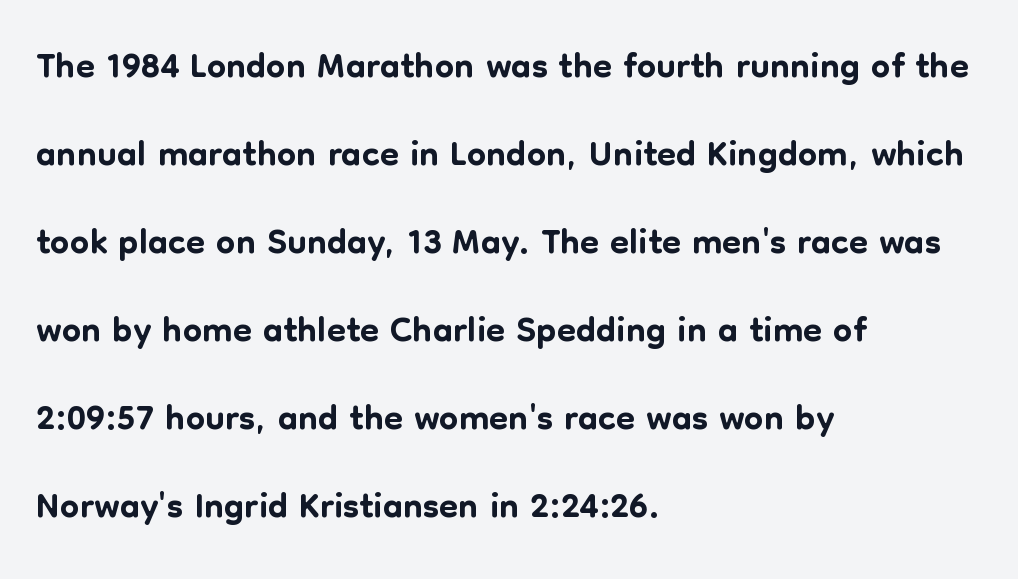
Q: Is the text italic (slanted)? A: No, it is upright.
Q: Is the typeface a serif or a sans-serif typeface? A: Sans-serif.
Q: Is the text underlined? A: No.
Q: How is the paragraph aligned? A: Left-aligned.
Q: Is the spacing between letters normal or unusually wide? A: Normal.
Q: Is the spacing between lines tight, normal or loose? A: Normal.
Q: Width (condensed, normal, or wide)? A: Normal.
Q: Stroke contrast? A: Low.
Q: x-height? A: Medium.
Q: Monospaced? A: No.
